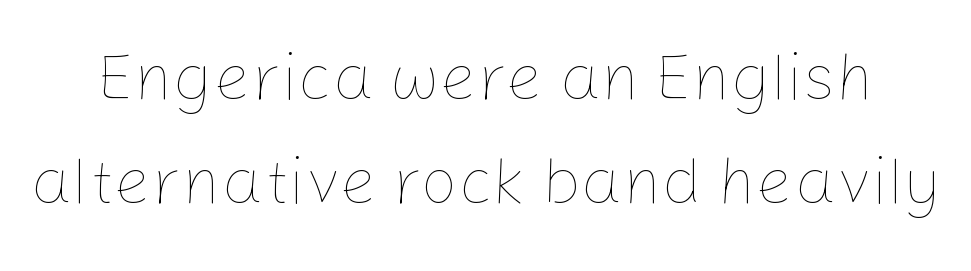
Q: Is the text bold? A: No.
Q: Is the text italic (slanted)? A: No, it is upright.
Q: Is the text underlined? A: No.
Q: Is the spacing between letters normal or unusually wide? A: Normal.
Q: Is the spacing between lines tight, normal or loose? A: Normal.
Q: Width (condensed, normal, or wide)? A: Normal.
Q: Stroke contrast? A: Low.
Q: x-height? A: Medium.
Q: Monospaced? A: No.
